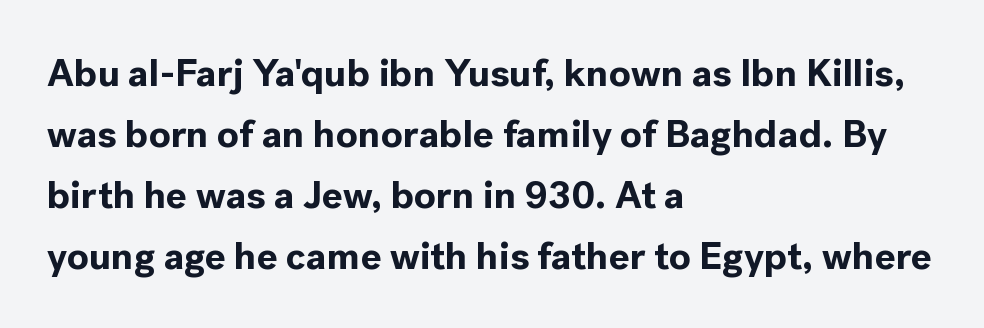
Q: Is the text bold? A: Yes.
Q: Is the text italic (slanted)? A: No, it is upright.
Q: Is the typeface a serif or a sans-serif typeface? A: Sans-serif.
Q: Is the text underlined? A: No.
Q: How is the paragraph aligned? A: Left-aligned.
Q: Is the spacing between letters normal or unusually wide? A: Normal.
Q: Is the spacing between lines tight, normal or loose? A: Normal.
Q: Width (condensed, normal, or wide)? A: Normal.
Q: x-height? A: Medium.
Q: Monospaced? A: No.
